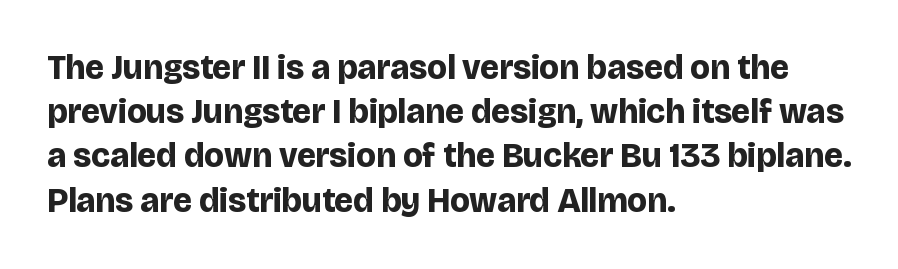
Q: Is the text bold? A: Yes.
Q: Is the text italic (slanted)? A: No, it is upright.
Q: Is the typeface a serif or a sans-serif typeface? A: Sans-serif.
Q: Is the text underlined? A: No.
Q: How is the paragraph aligned? A: Left-aligned.
Q: Is the spacing between letters normal or unusually wide? A: Normal.
Q: Is the spacing between lines tight, normal or loose? A: Normal.
Q: Width (condensed, normal, or wide)? A: Normal.
Q: Stroke contrast? A: Low.
Q: x-height? A: Large.
Q: Monospaced? A: No.
